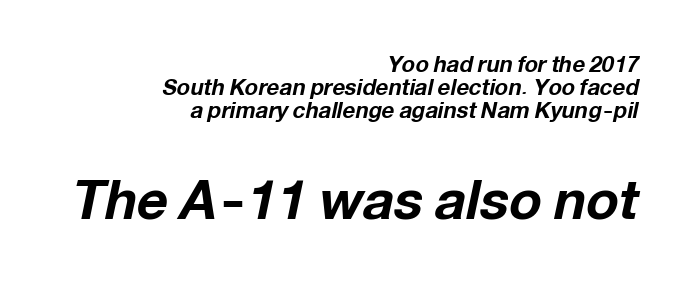
The image shows 54 px bold type, italic (leaning right); set right-aligned, tight line spacing (1.05x), normal letter spacing, not underlined; the second (bottom) block is 2.45x larger; low stroke contrast and a medium x-height.
